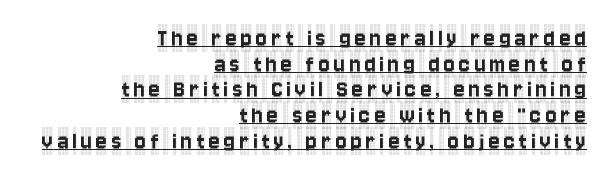
{"italic": "no", "underline": "yes", "align": "right", "line_spacing": "tight", "line_spacing_ratio": 0.99, "glyph_px": 26}
